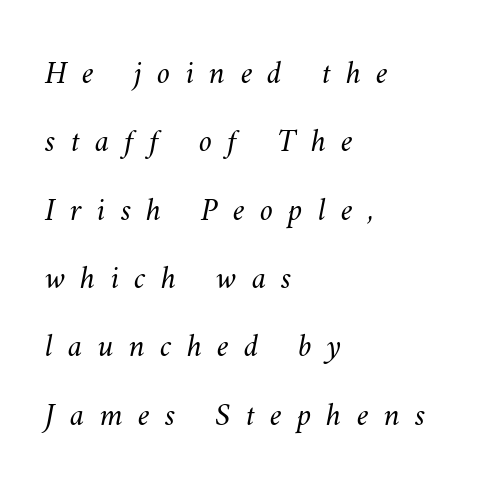
The image shows 33 px light type; set left-aligned, loose line spacing (2.07x), unusually wide letter spacing (+0.46 em), not underlined; medium stroke contrast and a small x-height.
